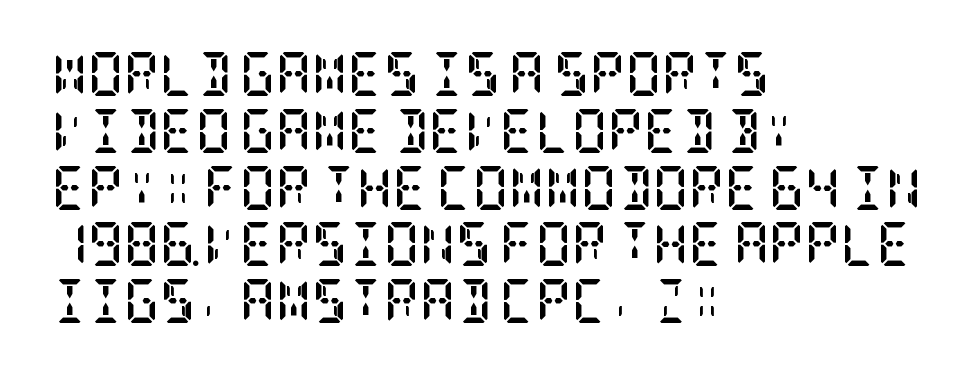
This block has exactly the height ordinary leading produces. Typesetter's note: full bold, strokes at maximum text heaviness. Regarding serifs, this sample has them. Standard letterfit; no display-style spreading of the glyphs.
